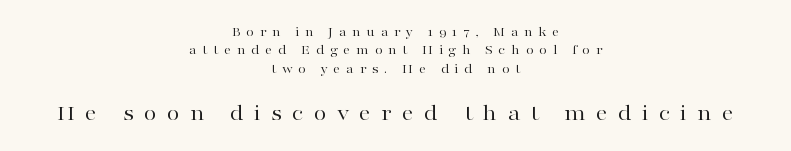
{"italic": "no", "bold": "no", "underline": "no", "align": "center", "line_spacing": "normal", "line_spacing_ratio": 1.32, "letter_spacing": "wide", "letter_spacing_em": 0.41, "larger_block": "second", "size_ratio": 1.71, "glyph_px": 24}
